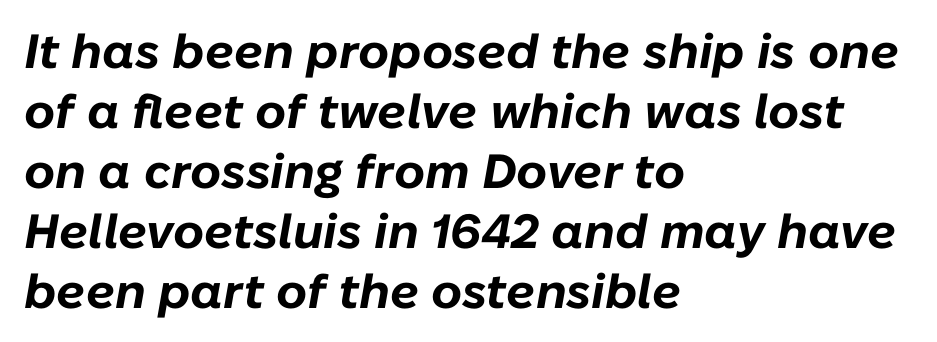
The image shows 48 px bold type, italic (leaning right); set left-aligned, normal line spacing (1.25x), normal letter spacing, not underlined; low stroke contrast and a medium x-height.
